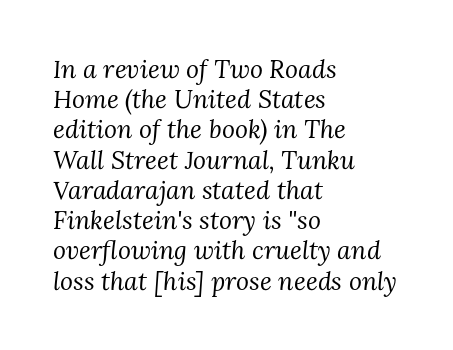
The image shows 25 px text type, italic (leaning right); set left-aligned, line spacing 1.21x, normal letter spacing, not underlined.
